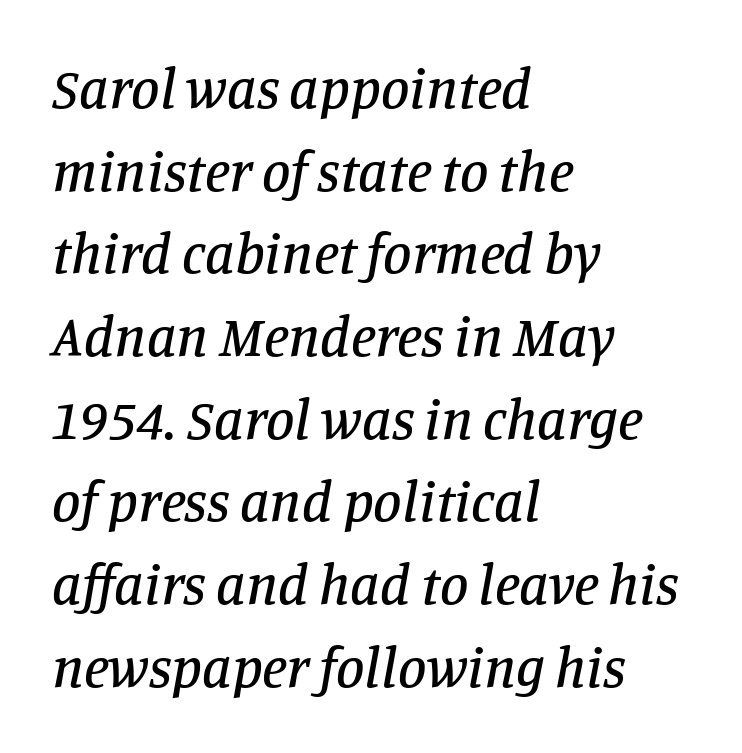
The image shows 57 px serif type, italic (leaning right); set left-aligned, normal line spacing (1.45x), normal letter spacing, not underlined; low stroke contrast and a large x-height.
